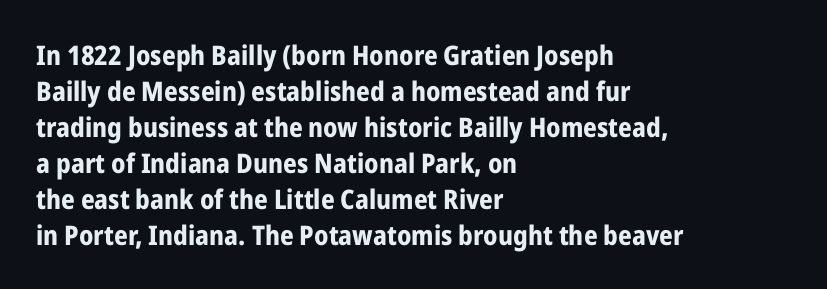
The image shows 27 px bold type, upright; set left-aligned, normal line spacing (1.33x), normal letter spacing, not underlined.
